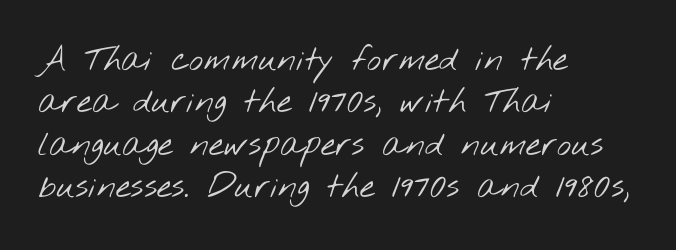
{"serif": "no", "bold": "no", "weight": "light", "width": "wide", "stroke_contrast": "low", "x_height": "small", "monospaced": "no", "underline": "no", "align": "left", "line_spacing": "normal", "line_spacing_ratio": 1.25, "letter_spacing": "normal", "letter_spacing_em": 0.0, "glyph_px": 34}
